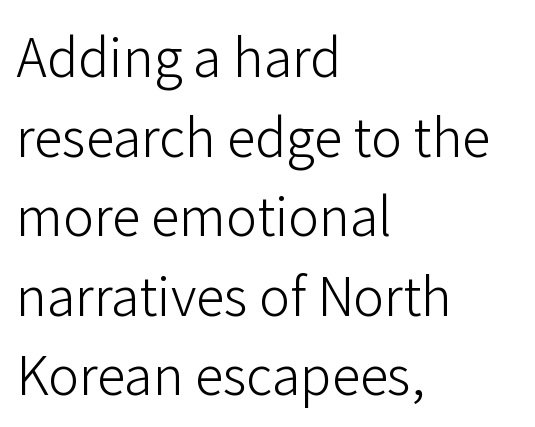
{"serif": "no", "italic": "no", "bold": "no", "weight": "light", "width": "normal", "stroke_contrast": "low", "x_height": "medium", "monospaced": "no", "underline": "no", "align": "left", "line_spacing": "normal", "line_spacing_ratio": 1.53, "letter_spacing": "normal", "letter_spacing_em": 0.0, "glyph_px": 52}
